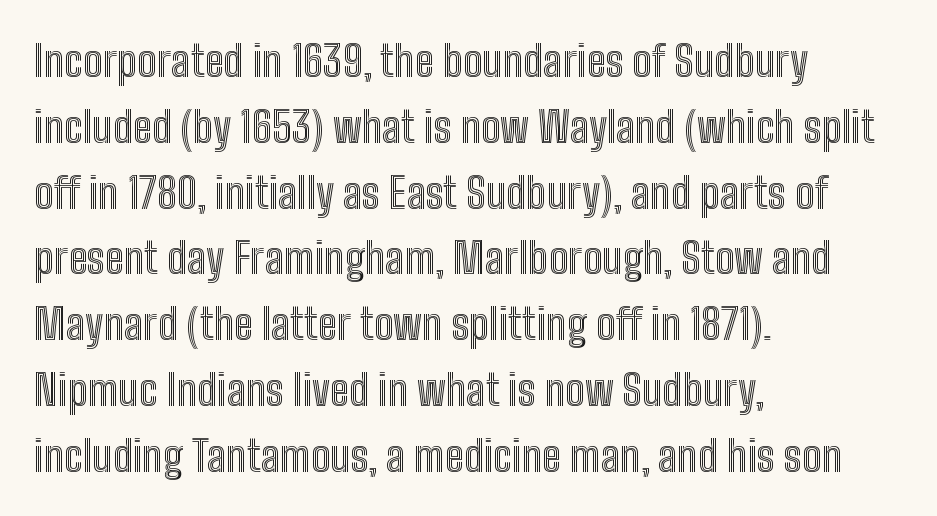
The image shows 43 px condensed type, upright; set left-aligned, normal line spacing (1.53x), normal letter spacing, not underlined; a medium x-height.
